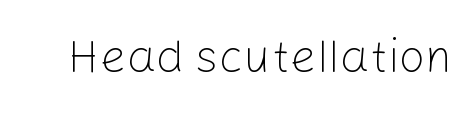
The image shows 47 px light sans-serif type, upright; set normal letter spacing, not underlined; low stroke contrast and a medium x-height.
